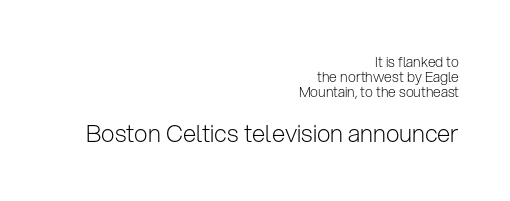
The rag falls on the left side of this text block. Is there any slant? The stems are plumb. Only glyphs here, with clear space below each row. Default kerning and tracking; the words read as compact shapes.
